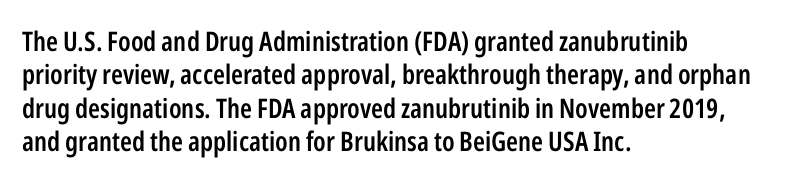
Moderately thickened strokes mark this as semibold type. A clean baseline with only descenders dipping below it. Line starts are locked; line ends wander. Honestly, the letter spacing is just normal — you wouldn't notice it. Italic? Not at all — the glyphs are vertical.
